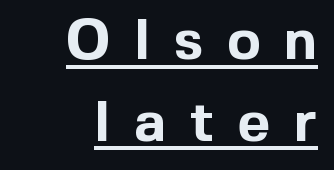
Q: Is the text bold? A: Yes.
Q: Is the text italic (slanted)? A: No, it is upright.
Q: Is the typeface a serif or a sans-serif typeface? A: Sans-serif.
Q: Is the text underlined? A: Yes.
Q: How is the paragraph aligned? A: Right-aligned.
Q: Is the spacing between letters normal or unusually wide? A: Unusually wide.
Q: Is the spacing between lines tight, normal or loose? A: Normal.
Q: Width (condensed, normal, or wide)? A: Normal.
Q: x-height? A: Medium.
Q: Monospaced? A: No.
